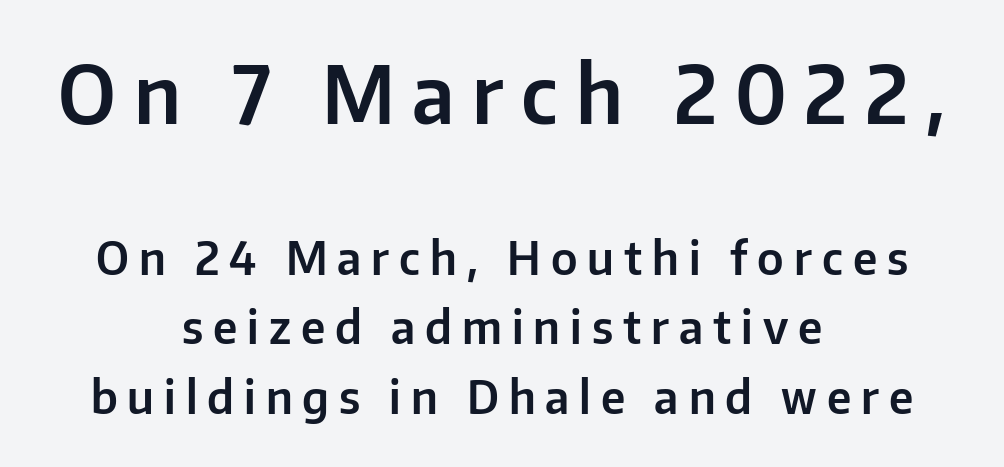
Q: Is the text italic (slanted)? A: No, it is upright.
Q: Is the typeface a serif or a sans-serif typeface? A: Sans-serif.
Q: Is the text underlined? A: No.
Q: How is the paragraph aligned? A: Centered.
Q: Is the spacing between letters normal or unusually wide? A: Unusually wide.
Q: Is the spacing between lines tight, normal or loose? A: Normal.
Q: Which block of text is set in a larger size, the first (top) or the second (bottom)? A: The first (top) one.
Q: Width (condensed, normal, or wide)? A: Normal.
Q: Stroke contrast? A: Low.
Q: x-height? A: Medium.
Q: Monospaced? A: No.
